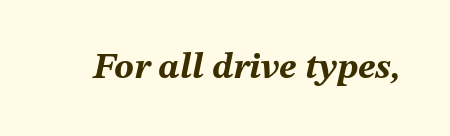
Q: Is the text bold? A: Yes.
Q: Is the text italic (slanted)? A: Yes, it leans right by about 12 degrees.
Q: Is the text underlined? A: No.
Q: Is the spacing between letters normal or unusually wide? A: Normal.
Q: Width (condensed, normal, or wide)? A: Normal.
Q: Stroke contrast? A: Medium.
Q: x-height? A: Medium.
Q: Monospaced? A: No.
